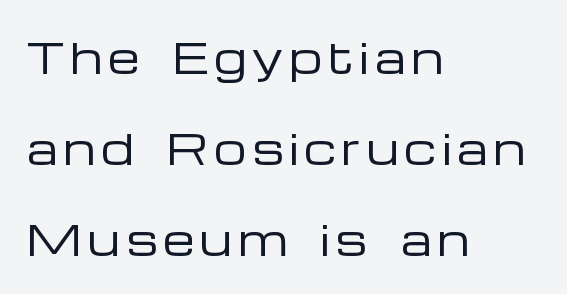
If you drew a ruler down the left edge, every line would touch it. Whoever set this chose breathing room over compactness in the vertical rhythm. Upright lettering throughout. No chunkiness to these letters — they're not bold. The face used here is proportionally spaced, like ordinary book or web type.
